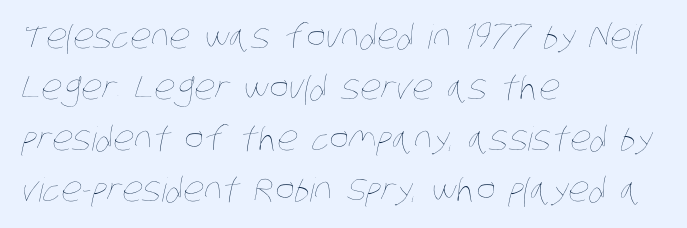
Character widths vary here, with narrow letters taking less room than wide ones. Whoever set this chose a conventional vertical rhythm. Glyph-to-glyph distance matches everyday printed text. A classic flush-left, rag-right setting is used for this passage. Rule under the text: the space is simply empty. Is the type heavy? It reads as light-to-regular instead.
